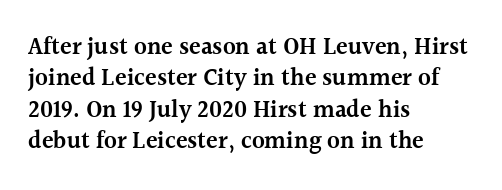
Q: Is the text bold? A: Semi-bold.
Q: Is the text italic (slanted)? A: No, it is upright.
Q: Is the text underlined? A: No.
Q: How is the paragraph aligned? A: Left-aligned.
Q: Is the spacing between letters normal or unusually wide? A: Normal.
Q: Is the spacing between lines tight, normal or loose? A: Normal.
